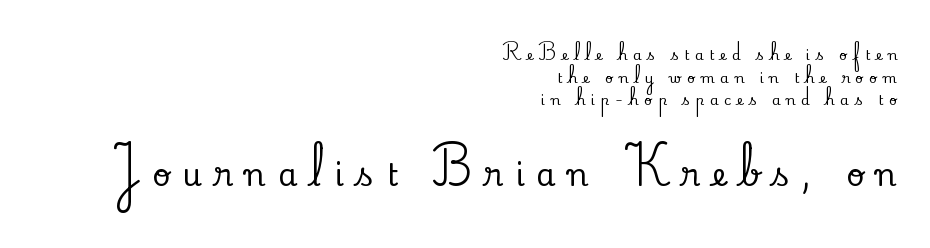
{"serif": "yes", "italic": "no", "width": "normal", "stroke_contrast": "low", "x_height": "small", "monospaced": "no", "underline": "no", "align": "right", "line_spacing": "normal", "line_spacing_ratio": 1.61, "letter_spacing": "wide", "letter_spacing_em": 0.4, "larger_block": "second", "size_ratio": 2.21, "glyph_px": 31}
